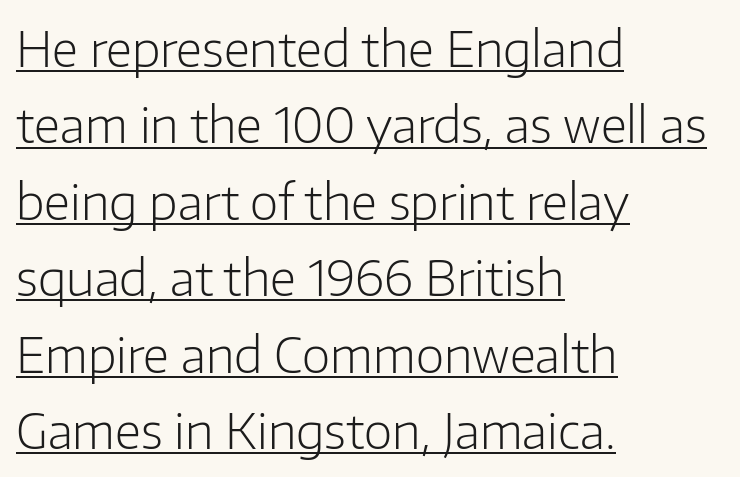
Q: Is the text bold? A: No.
Q: Is the text italic (slanted)? A: No, it is upright.
Q: Is the typeface a serif or a sans-serif typeface? A: Sans-serif.
Q: Is the text underlined? A: Yes.
Q: How is the paragraph aligned? A: Left-aligned.
Q: Is the spacing between letters normal or unusually wide? A: Normal.
Q: Is the spacing between lines tight, normal or loose? A: Normal.
Q: Width (condensed, normal, or wide)? A: Normal.
Q: Stroke contrast? A: Low.
Q: x-height? A: Medium.
Q: Monospaced? A: No.
